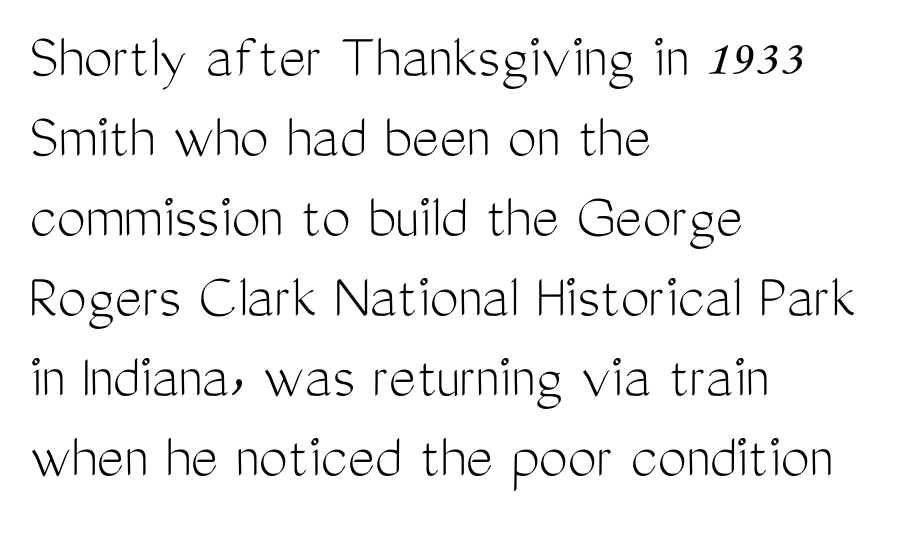
Q: Is the text bold? A: No.
Q: Is the text italic (slanted)? A: No, it is upright.
Q: Is the typeface a serif or a sans-serif typeface? A: Sans-serif.
Q: Is the text underlined? A: No.
Q: How is the paragraph aligned? A: Left-aligned.
Q: Is the spacing between letters normal or unusually wide? A: Normal.
Q: Width (condensed, normal, or wide)? A: Condensed.
Q: Stroke contrast? A: Medium.
Q: x-height? A: Medium.
Q: Monospaced? A: No.
